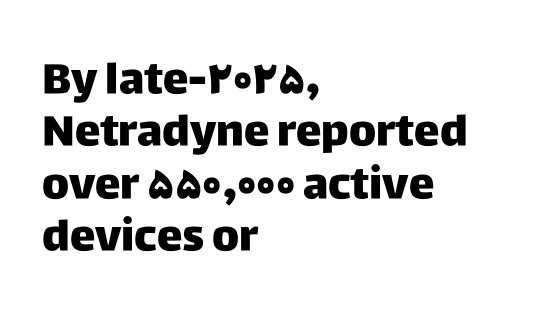
{"serif": "no", "italic": "no", "width": "normal", "stroke_contrast": "low", "x_height": "large", "monospaced": "no", "underline": "no", "align": "left", "line_spacing_ratio": 1.22, "letter_spacing": "normal", "letter_spacing_em": 0.0, "glyph_px": 43}
